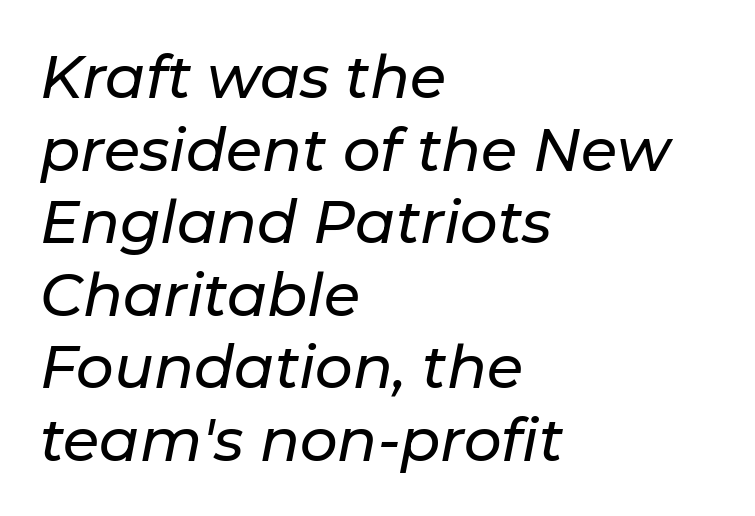
{"italic": "yes", "lean": "right", "slant_degrees": 11, "width": "normal", "stroke_contrast": "low", "x_height": "medium", "monospaced": "no", "underline": "no", "align": "left", "line_spacing_ratio": 1.23, "letter_spacing": "normal", "letter_spacing_em": 0.0, "glyph_px": 59}
